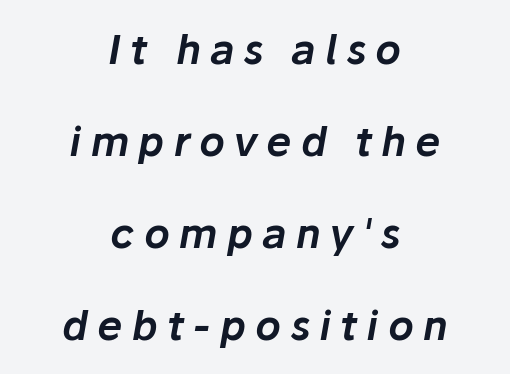
{"italic": "yes", "lean": "right", "slant_degrees": 10, "width": "normal", "stroke_contrast": "low", "x_height": "medium", "monospaced": "no", "underline": "no", "align": "center", "line_spacing": "loose", "line_spacing_ratio": 2.3, "letter_spacing": "wide", "letter_spacing_em": 0.23, "glyph_px": 40}
